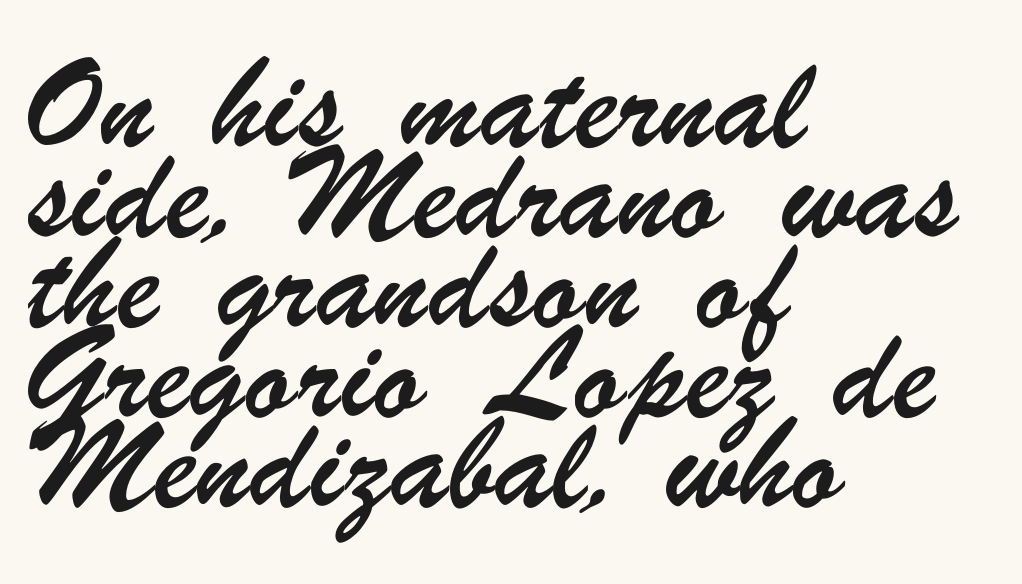
These lines keep a tight, regular rhythm from letter to letter. Is this a fixed-width face? No — the glyphs have proportional, varying widths. Serif or sans? Sans — the stroke terminals are bare. The strip under each line holds only bare page.
